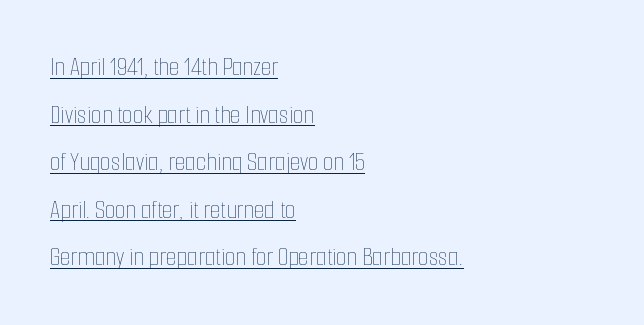
Q: Is the text bold? A: No.
Q: Is the text italic (slanted)? A: No, it is upright.
Q: Is the text underlined? A: Yes.
Q: How is the paragraph aligned? A: Left-aligned.
Q: Is the spacing between letters normal or unusually wide? A: Normal.
